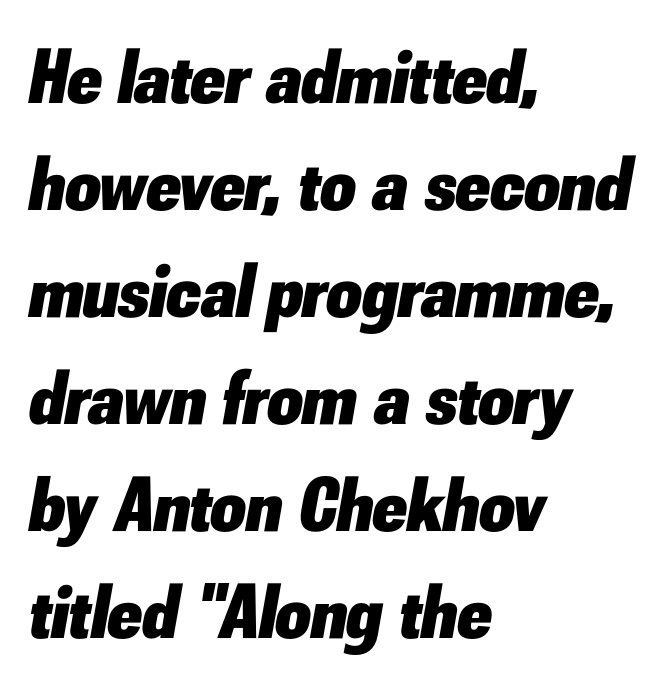
Q: Is the text bold? A: Yes.
Q: Is the text italic (slanted)? A: Yes, it leans right by about 10 degrees.
Q: Is the text underlined? A: No.
Q: How is the paragraph aligned? A: Left-aligned.
Q: Is the spacing between letters normal or unusually wide? A: Normal.
Q: Is the spacing between lines tight, normal or loose? A: Normal.
Q: Width (condensed, normal, or wide)? A: Normal.
Q: Stroke contrast? A: Low.
Q: x-height? A: Small.
Q: Monospaced? A: No.
